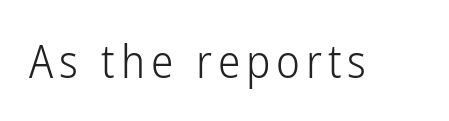
Vertical stems look standard width or narrower in stroke. Here the designer chose a conventional face with non-uniform glyph widths. Posture: straight, roman, zero tilt. Serif or sans? Sans — the stroke terminals are bare. Check the space under the baseline: it is left empty.
